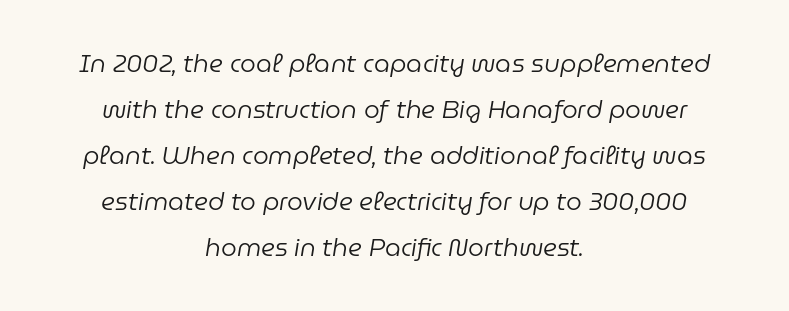
{"italic": "yes", "lean": "right", "slant_degrees": 9, "bold": "no", "underline": "no", "align": "center", "line_spacing_ratio": 1.84, "letter_spacing": "normal", "letter_spacing_em": 0.0, "glyph_px": 25}
